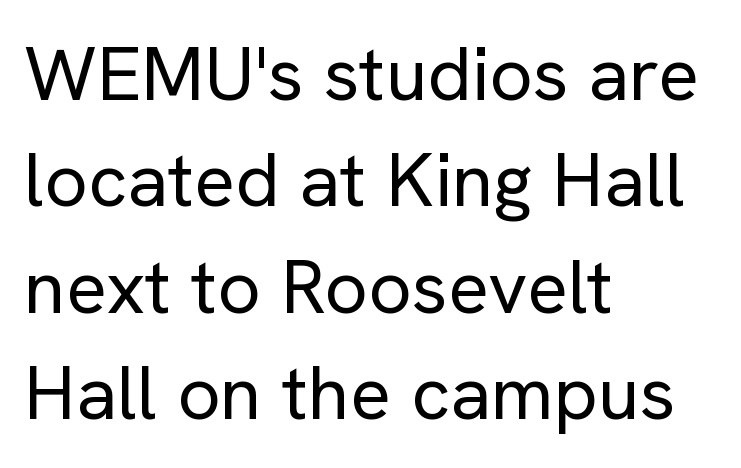
{"serif": "no", "italic": "no", "bold": "no", "weight": "regular", "width": "normal", "stroke_contrast": "low", "x_height": "medium", "monospaced": "no", "underline": "no", "align": "left", "line_spacing": "normal", "line_spacing_ratio": 1.4, "letter_spacing": "normal", "letter_spacing_em": 0.0, "glyph_px": 76}
